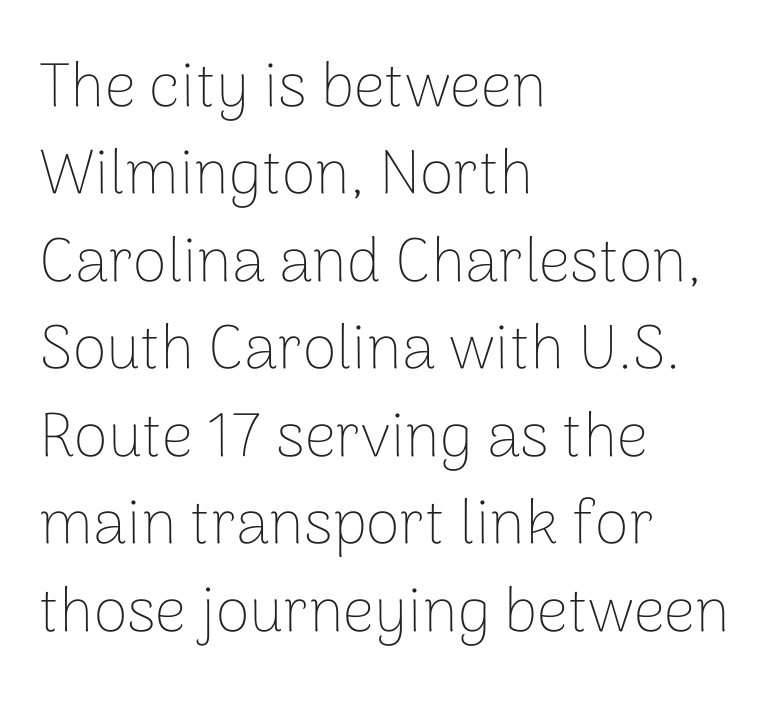
The ragged edge is on the right, which tells us the setting is flush left. Check where the strokes stop: nothing finishes them off — pure sans. The zone under the glyphs is completely vacant. Does extra space separate the letters? No, they use regular spacing. The rendering uses natural spacing where letterforms have individual widths. Does the leading feel generous? No, just average.
